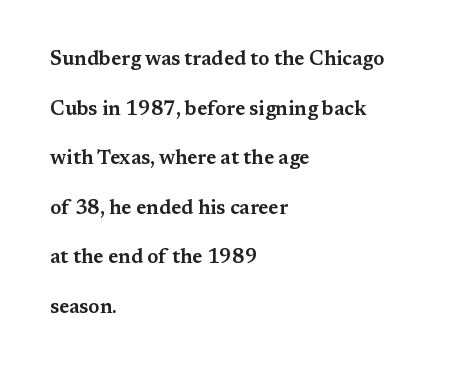
Q: Is the text italic (slanted)? A: No, it is upright.
Q: Is the text underlined? A: No.
Q: How is the paragraph aligned? A: Left-aligned.
Q: Is the spacing between letters normal or unusually wide? A: Normal.
Q: Is the spacing between lines tight, normal or loose? A: Loose.
